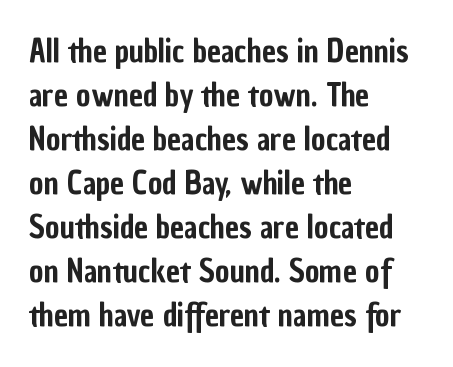
The image shows 31 px condensed sans-serif type, upright; set left-aligned, normal line spacing (1.42x), normal letter spacing, not underlined; low stroke contrast and a medium x-height.
